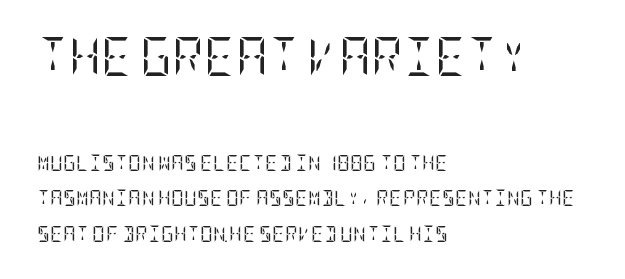
The image shows 39 px regular-weight, condensed serif type, upright; set left-aligned, loose line spacing (2.22x), normal letter spacing, not underlined; the first (top) block is 2.44x larger; low stroke contrast and a large x-height.
